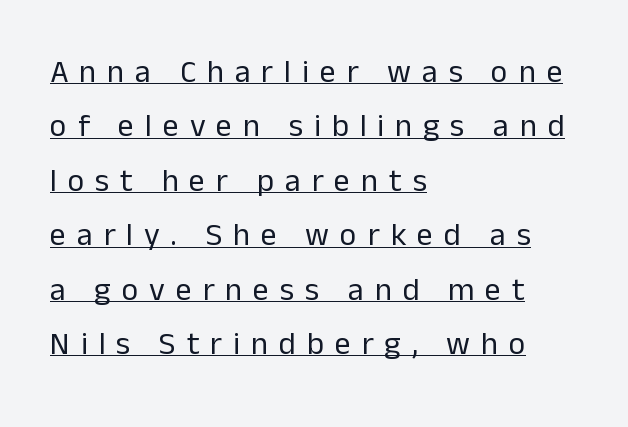
Q: Is the text bold? A: No.
Q: Is the text italic (slanted)? A: No, it is upright.
Q: Is the typeface a serif or a sans-serif typeface? A: Sans-serif.
Q: Is the text underlined? A: Yes.
Q: How is the paragraph aligned? A: Left-aligned.
Q: Is the spacing between letters normal or unusually wide? A: Unusually wide.
Q: Is the spacing between lines tight, normal or loose? A: Normal.
Q: Width (condensed, normal, or wide)? A: Normal.
Q: Stroke contrast? A: Low.
Q: x-height? A: Medium.
Q: Monospaced? A: No.
